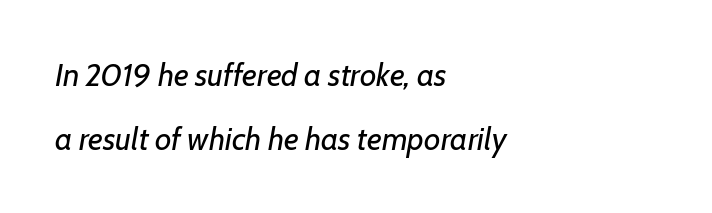
{"italic": "yes", "lean": "right", "slant_degrees": 7, "bold": "no", "weight": "regular", "width": "normal", "stroke_contrast": "low", "x_height": "medium", "monospaced": "no", "underline": "no", "align": "left", "line_spacing": "loose", "line_spacing_ratio": 1.99, "letter_spacing": "normal", "letter_spacing_em": 0.0, "glyph_px": 32}
